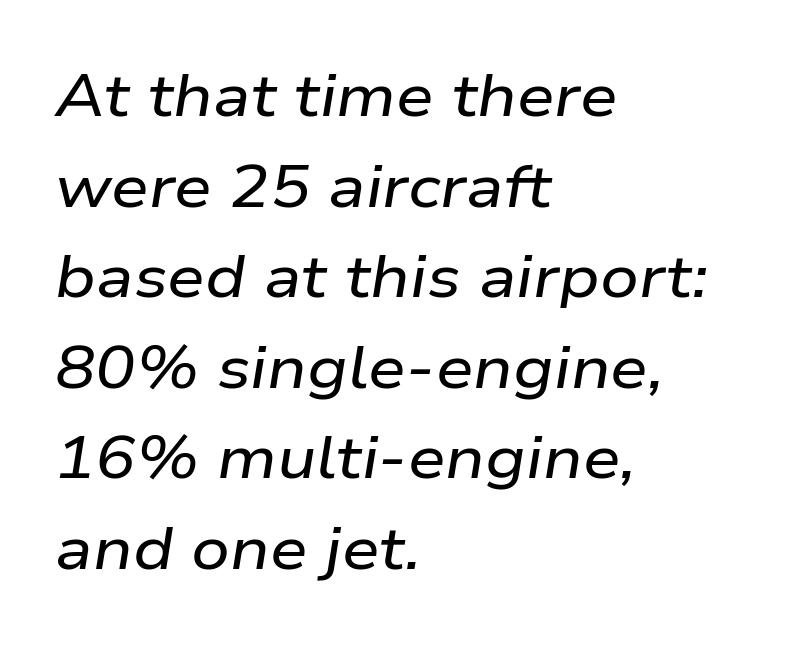
{"italic": "yes", "lean": "right", "slant_degrees": 9, "width": "wide", "stroke_contrast": "low", "x_height": "medium", "monospaced": "no", "underline": "no", "align": "left", "line_spacing": "normal", "line_spacing_ratio": 1.51, "letter_spacing": "normal", "letter_spacing_em": 0.0, "glyph_px": 60}
